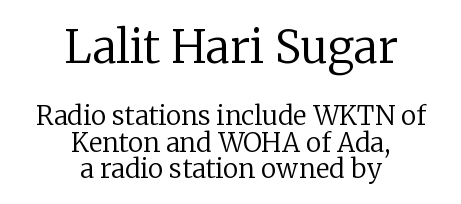
Q: Is the text bold? A: No.
Q: Is the text italic (slanted)? A: No, it is upright.
Q: Is the typeface a serif or a sans-serif typeface? A: Serif.
Q: Is the text underlined? A: No.
Q: How is the paragraph aligned? A: Centered.
Q: Is the spacing between letters normal or unusually wide? A: Normal.
Q: Is the spacing between lines tight, normal or loose? A: Tight.
Q: Which block of text is set in a larger size, the first (top) or the second (bottom)? A: The first (top) one.
Q: Width (condensed, normal, or wide)? A: Normal.
Q: Stroke contrast? A: Low.
Q: x-height? A: Medium.
Q: Monospaced? A: No.
